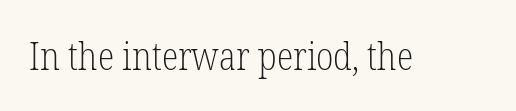
{"serif": "yes", "italic": "no", "bold": "no", "weight": "light", "width": "condensed", "stroke_contrast": "low", "x_height": "medium", "monospaced": "no", "underline": "no", "letter_spacing": "normal", "letter_spacing_em": 0.0, "glyph_px": 38}
